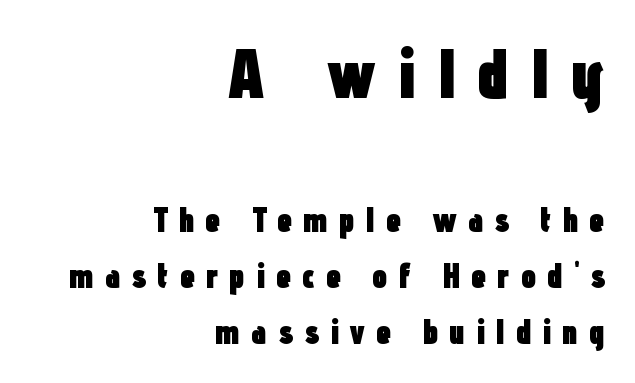
Q: Is the text bold? A: Yes.
Q: Is the text italic (slanted)? A: No, it is upright.
Q: Is the typeface a serif or a sans-serif typeface? A: Sans-serif.
Q: Is the text underlined? A: No.
Q: How is the paragraph aligned? A: Right-aligned.
Q: Is the spacing between letters normal or unusually wide? A: Unusually wide.
Q: Is the spacing between lines tight, normal or loose? A: Normal.
Q: Which block of text is set in a larger size, the first (top) or the second (bottom)? A: The first (top) one.
Q: Width (condensed, normal, or wide)? A: Condensed.
Q: Stroke contrast? A: Low.
Q: x-height? A: Medium.
Q: Monospaced? A: No.
